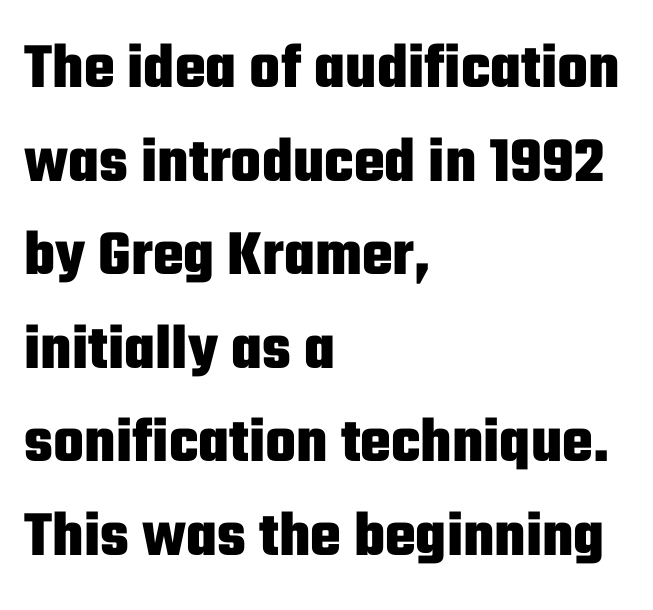
Each line starts at the same left margin while the right side varies. Normally led — the rows are evenly, conventionally spaced. Standard letterfit; no display-style spreading of the glyphs. Plain, unruled lines of type. Each letter keeps its own natural width here, so spacing adapts to shape.
